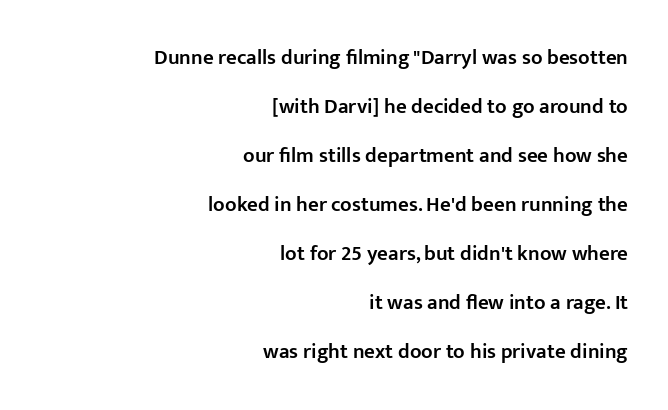
The image shows 21 px text type, upright; set right-aligned, loose line spacing (2.33x), normal letter spacing, not underlined.
